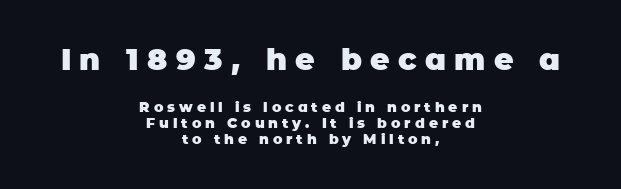
The image shows 30 px heavy sans-serif type, upright; set centered, tight line spacing (1.14x), unusually wide letter spacing (+0.28 em), not underlined; the first (top) block is 2.14x larger; low stroke contrast and a large x-height.
